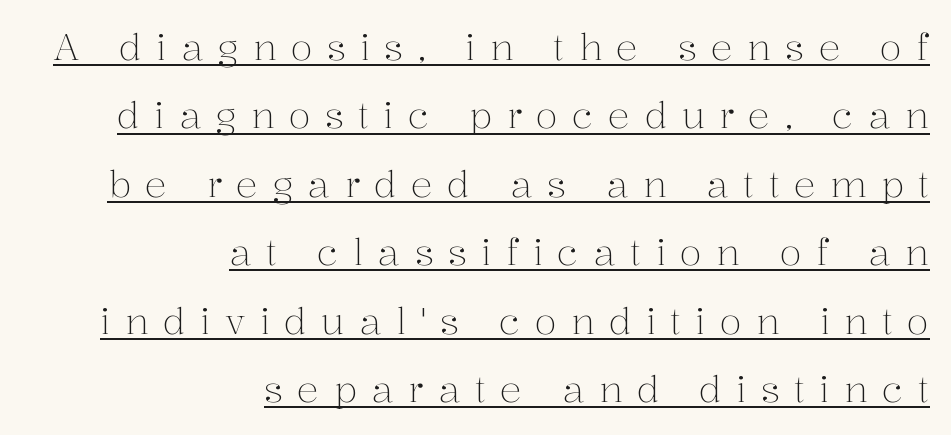
Every row of glyphs terminates at an identical x-position on the right. Posture: straight, roman, zero tilt. Spacing verdict: proportional, widths tailored to each character. Whoever set this chose breathing room over compactness in the vertical rhythm. Yep, those are serifs on the letters. Stroke thickness stays within the range of a standard reading face or lighter.
